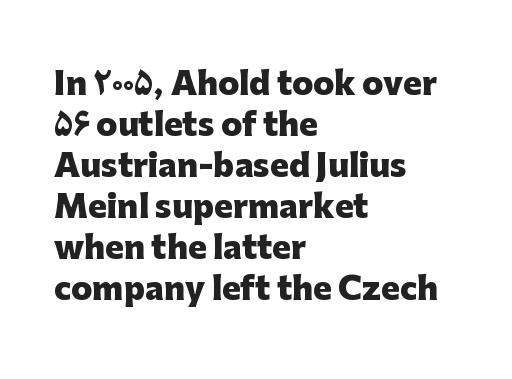
Q: Is the text bold? A: Yes.
Q: Is the text italic (slanted)? A: No, it is upright.
Q: Is the typeface a serif or a sans-serif typeface? A: Sans-serif.
Q: Is the text underlined? A: No.
Q: How is the paragraph aligned? A: Left-aligned.
Q: Is the spacing between letters normal or unusually wide? A: Normal.
Q: Is the spacing between lines tight, normal or loose? A: Normal.
Q: Width (condensed, normal, or wide)? A: Normal.
Q: Stroke contrast? A: Low.
Q: x-height? A: Medium.
Q: Monospaced? A: No.
